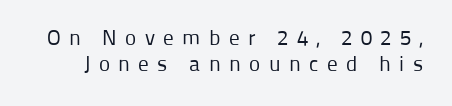
No word sits above an underline. Unbolded letterforms with no extra heft. This rendering widens character spacing well past its baseline value. The font's upright variant was chosen for this text.
